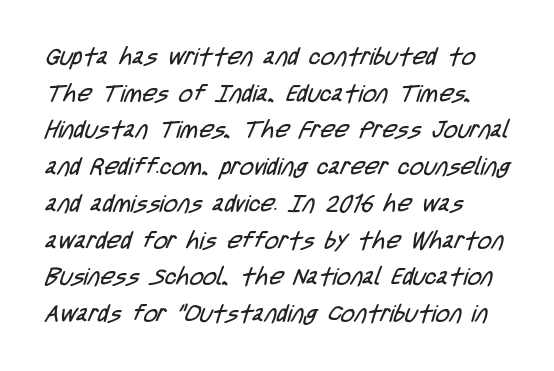
The image shows 24 px text type; set left-aligned, normal line spacing (1.53x), normal letter spacing, not underlined.
